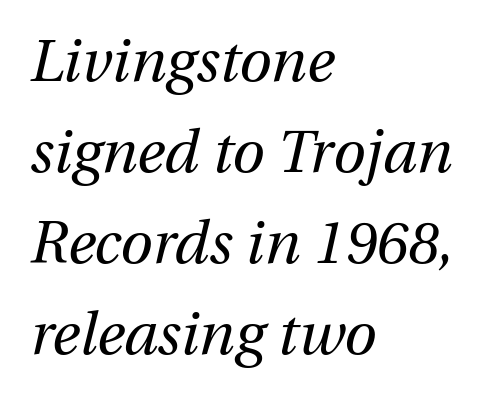
The image shows 59 px regular-weight type, italic (leaning right); set left-aligned, normal line spacing (1.54x), normal letter spacing, not underlined; medium stroke contrast and a medium x-height.
